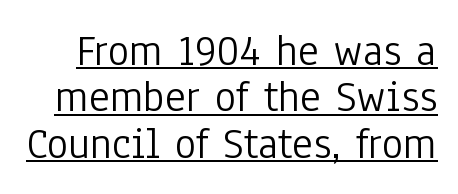
{"serif": "no", "italic": "no", "bold": "no", "weight": "light", "width": "condensed", "stroke_contrast": "low", "x_height": "medium", "monospaced": "no", "underline": "yes", "line_spacing": "tight", "line_spacing_ratio": 1.03, "letter_spacing": "normal", "letter_spacing_em": 0.0, "glyph_px": 45}
